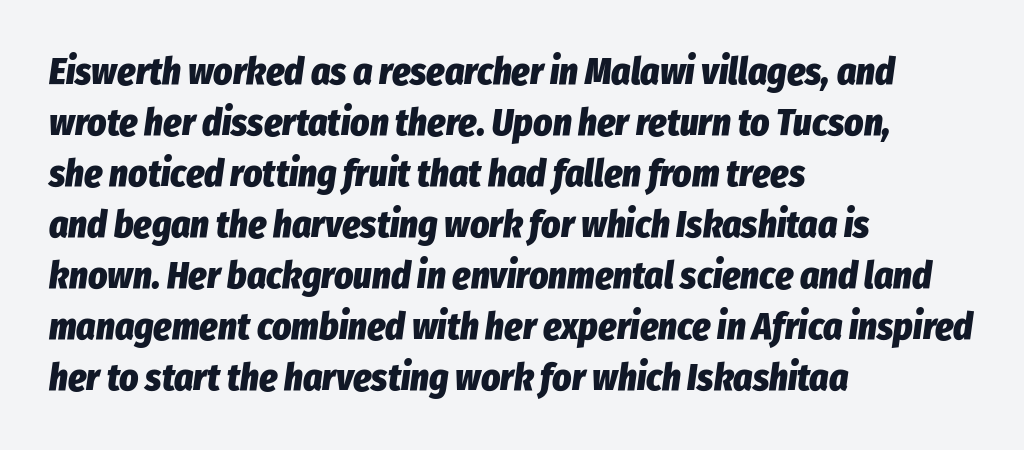
The image shows 37 px heavy, condensed type, italic (leaning right); set left-aligned, normal line spacing (1.38x), normal letter spacing, not underlined; low stroke contrast and a medium x-height.
